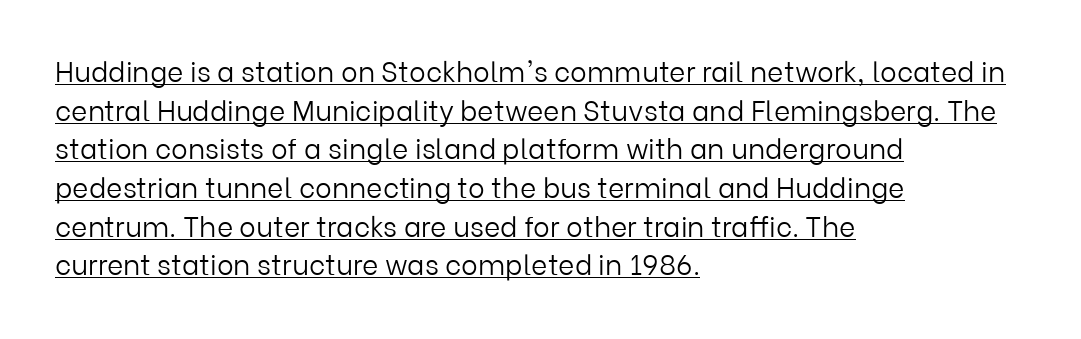
Nope, no serifs anywhere on these letters. Glance below the letters and you will spot a drawn line. Stems and bowls with no extra thickness — not bold. This sample uses an upright cut, with every glyph sitting square on the baseline. You could not count columns in this text — the font is proportionally spaced. The rendering keeps characters at their native spacing.
